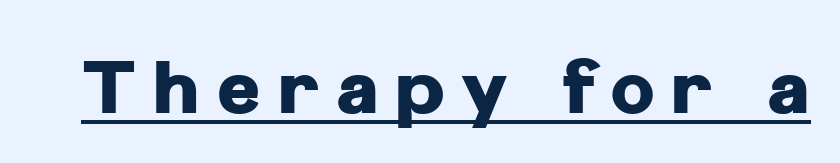
Q: Is the text bold? A: Yes.
Q: Is the text italic (slanted)? A: No, it is upright.
Q: Is the typeface a serif or a sans-serif typeface? A: Sans-serif.
Q: Is the text underlined? A: Yes.
Q: Is the spacing between letters normal or unusually wide? A: Unusually wide.
Q: Width (condensed, normal, or wide)? A: Normal.
Q: Stroke contrast? A: Low.
Q: x-height? A: Medium.
Q: Monospaced? A: No.
